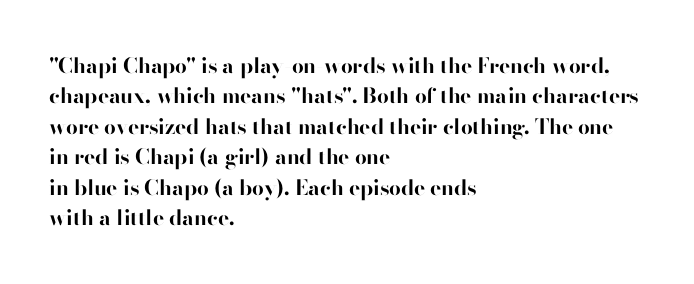
Notice how the stems are strictly vertical — no italics here. These words are printed bold, with thick strokes throughout. Leading: standard. You could call the tracking neutral — neither tight nor loose. The rendering anchors every line to the left-hand side. The words here are not underlined.
